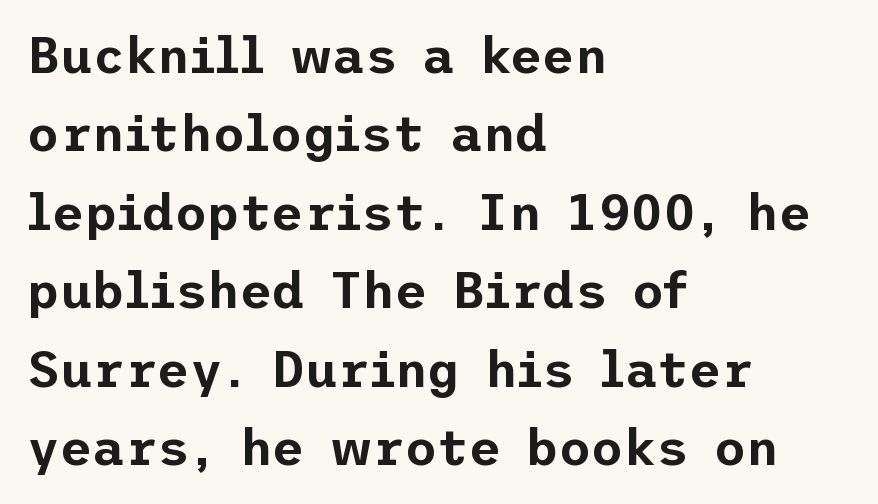
Serifs: no, the terminals of the letterforms are clean. If you measured baseline to baseline, you'd find a middling distance. Characters remain perfectly vertical along every line. Does the copy run flush right? No — it runs flush left. The gaps between neighbouring characters are ordinary and unremarkable.
